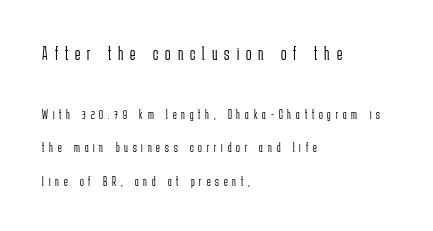
Q: Is the text bold? A: No.
Q: Is the text italic (slanted)? A: No, it is upright.
Q: Is the text underlined? A: No.
Q: How is the paragraph aligned? A: Left-aligned.
Q: Is the spacing between letters normal or unusually wide? A: Unusually wide.
Q: Is the spacing between lines tight, normal or loose? A: Loose.
Q: Which block of text is set in a larger size, the first (top) or the second (bottom)? A: The first (top) one.
